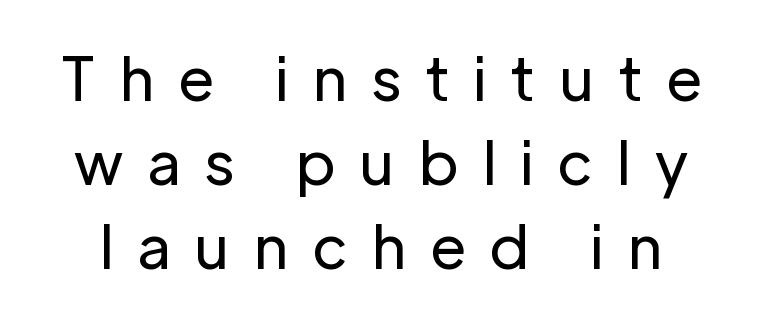
Q: Is the text bold? A: No.
Q: Is the text italic (slanted)? A: No, it is upright.
Q: Is the typeface a serif or a sans-serif typeface? A: Sans-serif.
Q: Is the text underlined? A: No.
Q: Is the spacing between letters normal or unusually wide? A: Unusually wide.
Q: Is the spacing between lines tight, normal or loose? A: Normal.
Q: Width (condensed, normal, or wide)? A: Normal.
Q: Stroke contrast? A: Low.
Q: x-height? A: Medium.
Q: Monospaced? A: No.
